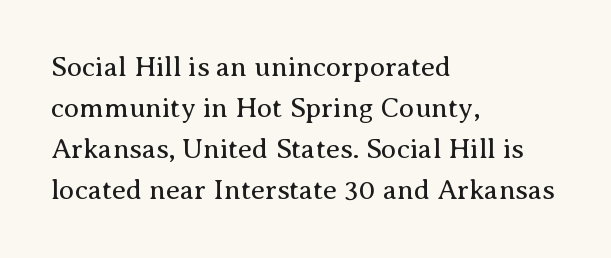
{"serif": "yes", "italic": "no", "bold": "no", "weight": "regular", "width": "normal", "stroke_contrast": "medium", "x_height": "medium", "monospaced": "no", "underline": "no", "align": "left", "line_spacing": "normal", "line_spacing_ratio": 1.47, "letter_spacing": "normal", "letter_spacing_em": 0.0, "glyph_px": 28}
